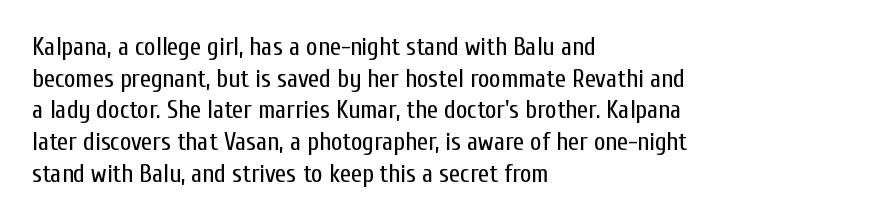
The image shows 25 px text type, upright; set left-aligned, normal line spacing (1.27x), normal letter spacing, not underlined.
